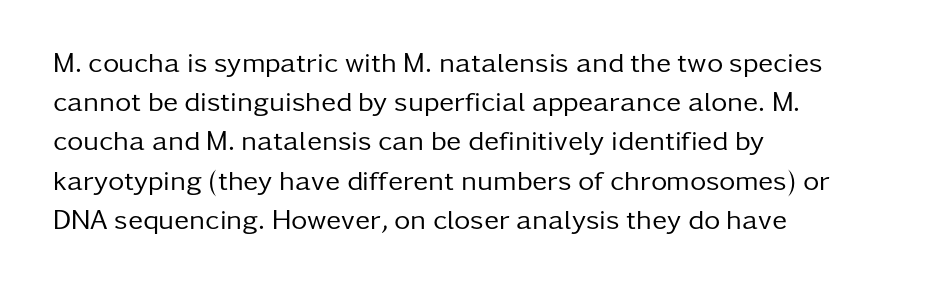
The image shows 28 px regular-weight sans-serif type, upright; set left-aligned, normal line spacing (1.4x), normal letter spacing, not underlined; low stroke contrast and a medium x-height.
